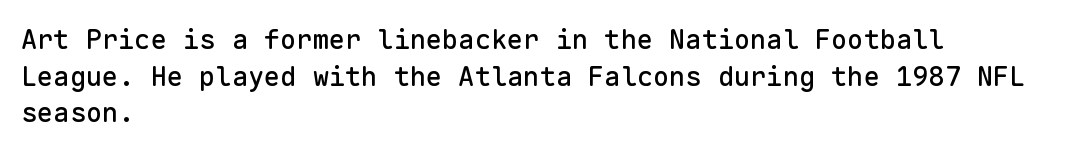
Q: Is the text italic (slanted)? A: No, it is upright.
Q: Is the text underlined? A: No.
Q: How is the paragraph aligned? A: Left-aligned.
Q: Is the spacing between letters normal or unusually wide? A: Normal.
Q: Is the spacing between lines tight, normal or loose? A: Normal.
